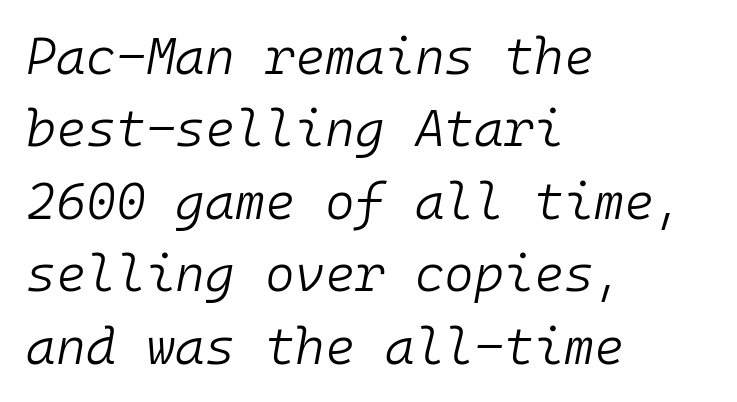
Q: Is the text bold? A: No.
Q: Is the text italic (slanted)? A: Yes, it leans right by about 10 degrees.
Q: Is the text underlined? A: No.
Q: How is the paragraph aligned? A: Left-aligned.
Q: Is the spacing between letters normal or unusually wide? A: Normal.
Q: Is the spacing between lines tight, normal or loose? A: Normal.
Q: Width (condensed, normal, or wide)? A: Normal.
Q: Stroke contrast? A: Low.
Q: x-height? A: Medium.
Q: Monospaced? A: Yes.
